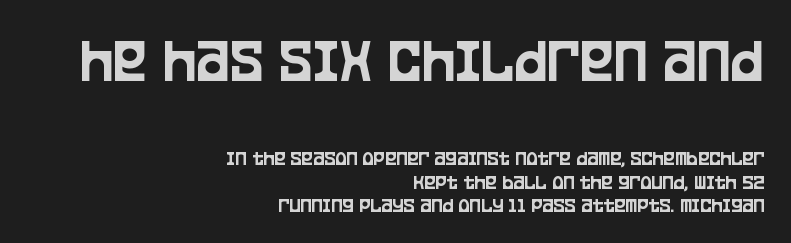
If you drew a line through each stem, it would be perfectly vertical. A student would notice the top passage is typeset larger than what follows. Character widths vary here, with narrow letters taking less room than wide ones. Note: no serifs on the glyphs. The typesetter chose a ragged-left arrangement here.
